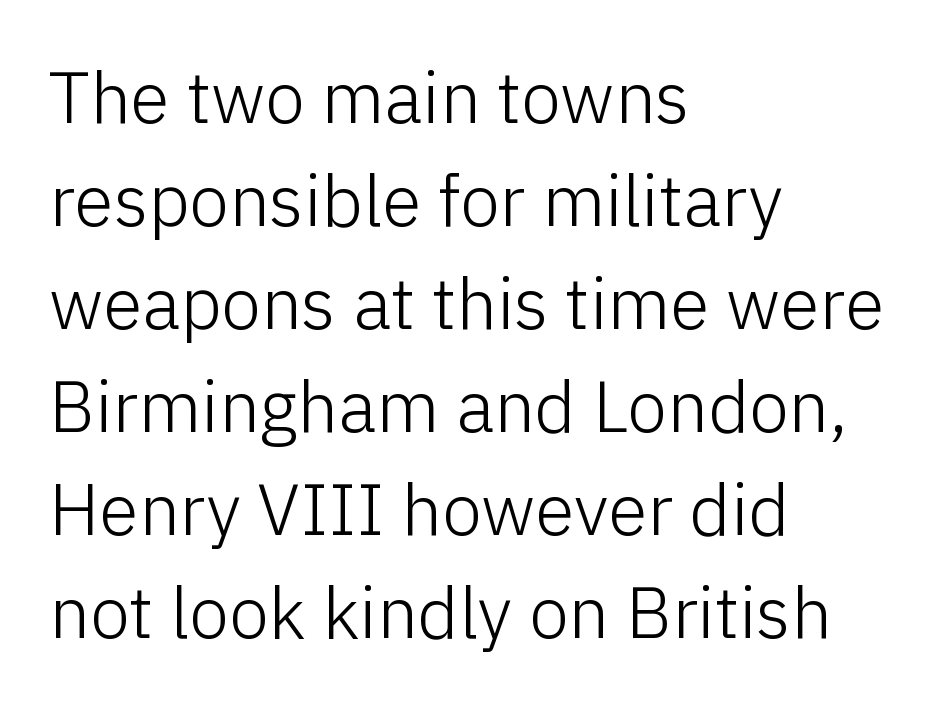
The image shows 72 px light sans-serif type, upright; set left-aligned, normal line spacing (1.43x), normal letter spacing, not underlined; low stroke contrast and a medium x-height.
